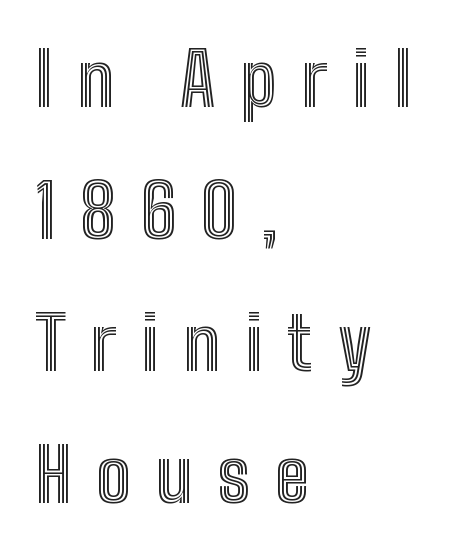
These lines have a slow, spaced-out rhythm from letter to letter. The strip under each line holds only bare page. Character widths vary here, with narrow letters taking less room than wide ones. The typography opts for an upright posture over an oblique one. Caption: multi-line text, flush left, ragged right.
